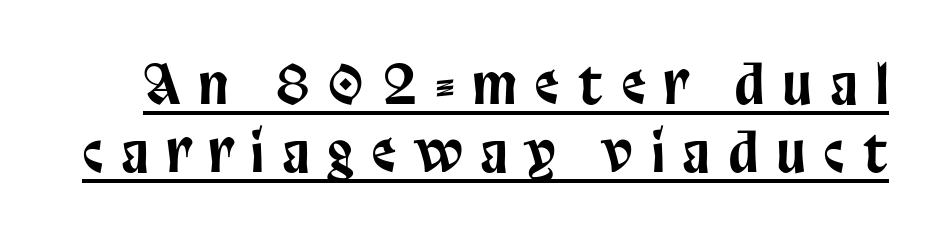
Q: Is the text italic (slanted)? A: No, it is upright.
Q: Is the typeface a serif or a sans-serif typeface? A: Sans-serif.
Q: Is the text underlined? A: Yes.
Q: Is the spacing between letters normal or unusually wide? A: Unusually wide.
Q: Is the spacing between lines tight, normal or loose? A: Normal.
Q: Width (condensed, normal, or wide)? A: Condensed.
Q: Stroke contrast? A: Low.
Q: x-height? A: Large.
Q: Monospaced? A: No.
